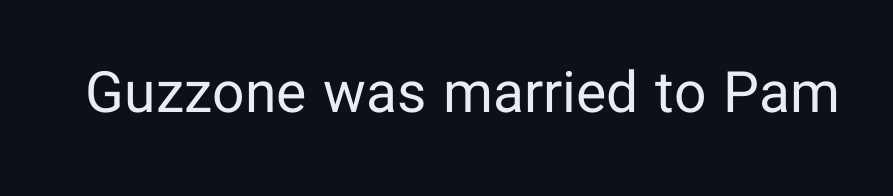
Q: Is the text bold? A: No.
Q: Is the text italic (slanted)? A: No, it is upright.
Q: Is the typeface a serif or a sans-serif typeface? A: Sans-serif.
Q: Is the text underlined? A: No.
Q: Is the spacing between letters normal or unusually wide? A: Normal.
Q: Width (condensed, normal, or wide)? A: Normal.
Q: Stroke contrast? A: Low.
Q: x-height? A: Medium.
Q: Monospaced? A: No.
